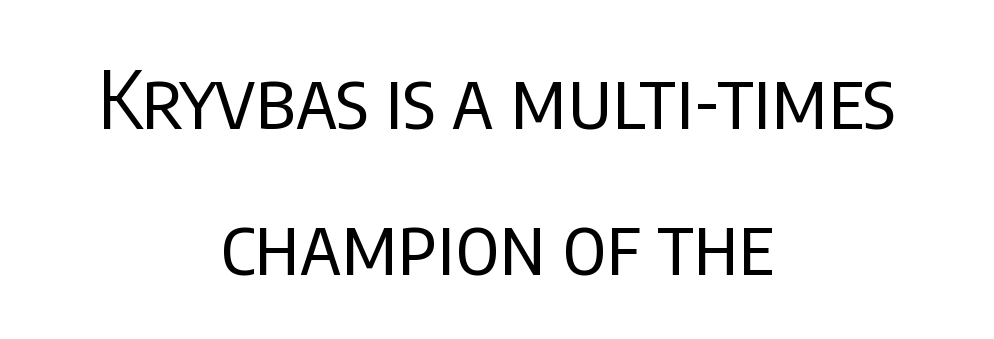
{"serif": "no", "italic": "no", "bold": "no", "weight": "regular", "width": "condensed", "stroke_contrast": "low", "x_height": "large", "monospaced": "no", "underline": "no", "align": "center", "line_spacing_ratio": 1.82, "letter_spacing": "normal", "letter_spacing_em": 0.0, "glyph_px": 80}
